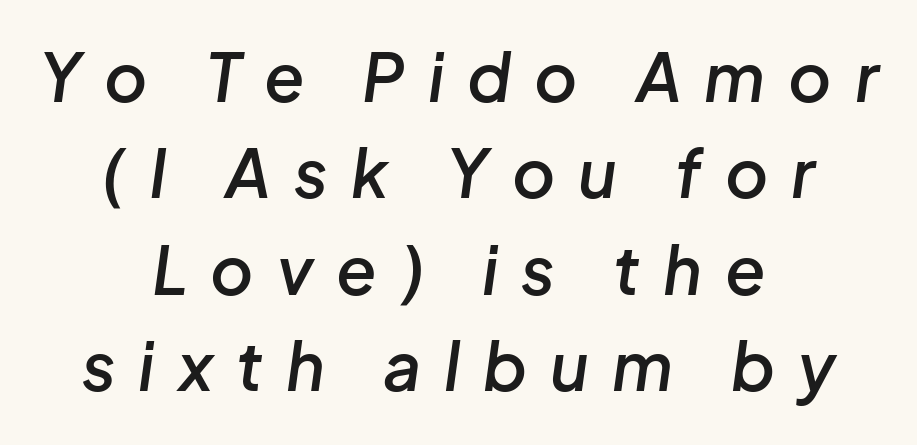
The rendering uses natural spacing where letterforms have individual widths. Honestly, the letter spacing is so wide it's the main thing you notice. Rows of type keep a routine distance in the vertical direction. If you drew a line through each stem, it would be angled. Students, this is semibold: more ink than regular, less than bold.
